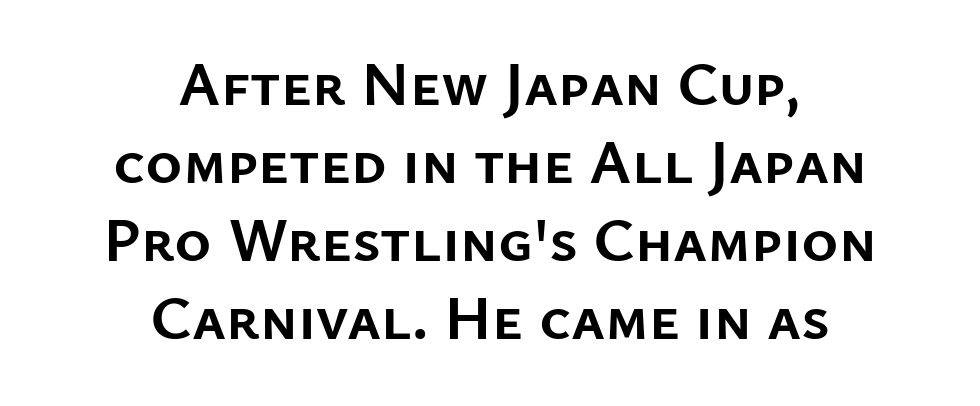
{"serif": "no", "italic": "no", "bold": "yes", "weight": "semibold", "width": "normal", "stroke_contrast": "low", "x_height": "medium", "monospaced": "no", "underline": "no", "align": "center", "line_spacing_ratio": 1.24, "letter_spacing": "normal", "letter_spacing_em": 0.0, "glyph_px": 63}
